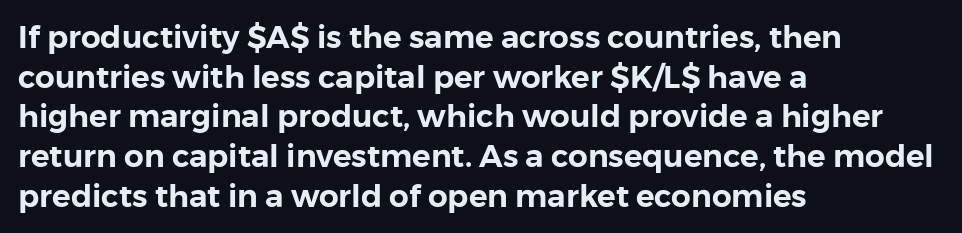
Lines of text with bare space underneath. Successive baselines arrive at the customary interval. The paragraph has a hard left edge and a soft right edge. The letters stand straight up with perfectly vertical stems. Is the letter spacing exaggerated? No — it looks like the ordinary default. Font category for this specimen: sans-serif.
